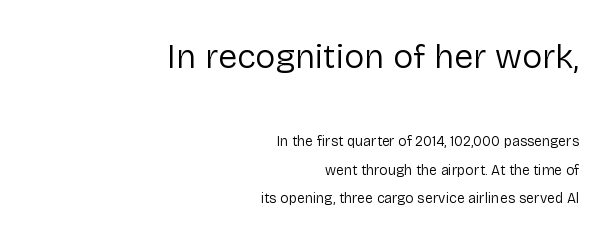
Q: Is the text bold? A: No.
Q: Is the text italic (slanted)? A: No, it is upright.
Q: Is the typeface a serif or a sans-serif typeface? A: Sans-serif.
Q: Is the text underlined? A: No.
Q: How is the paragraph aligned? A: Right-aligned.
Q: Is the spacing between letters normal or unusually wide? A: Normal.
Q: Is the spacing between lines tight, normal or loose? A: Loose.
Q: Which block of text is set in a larger size, the first (top) or the second (bottom)? A: The first (top) one.
Q: Width (condensed, normal, or wide)? A: Normal.
Q: Stroke contrast? A: Low.
Q: x-height? A: Medium.
Q: Monospaced? A: No.
